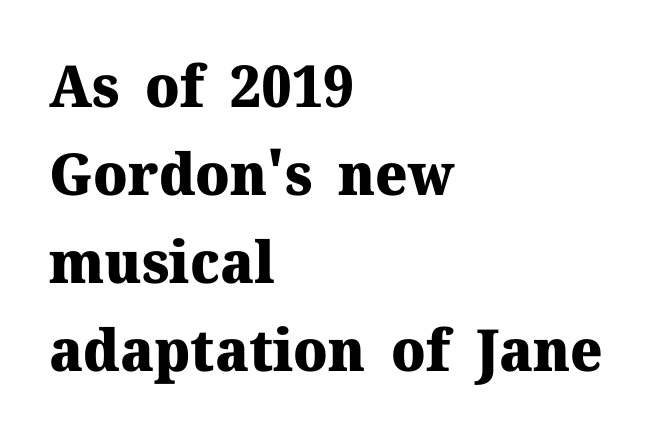
{"serif": "yes", "italic": "no", "bold": "yes", "weight": "heavy", "width": "normal", "stroke_contrast": "medium", "x_height": "medium", "monospaced": "no", "underline": "no", "align": "left", "line_spacing": "normal", "line_spacing_ratio": 1.52, "letter_spacing": "normal", "letter_spacing_em": 0.0, "glyph_px": 58}
